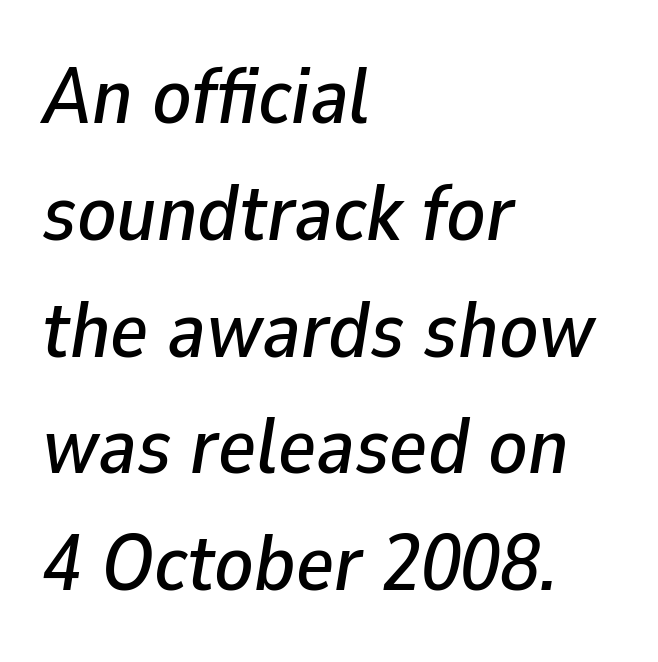
Q: Is the text italic (slanted)? A: Yes, it leans right by about 9 degrees.
Q: Is the text underlined? A: No.
Q: How is the paragraph aligned? A: Left-aligned.
Q: Is the spacing between letters normal or unusually wide? A: Normal.
Q: Is the spacing between lines tight, normal or loose? A: Normal.
Q: Width (condensed, normal, or wide)? A: Normal.
Q: Stroke contrast? A: Low.
Q: x-height? A: Medium.
Q: Monospaced? A: No.
